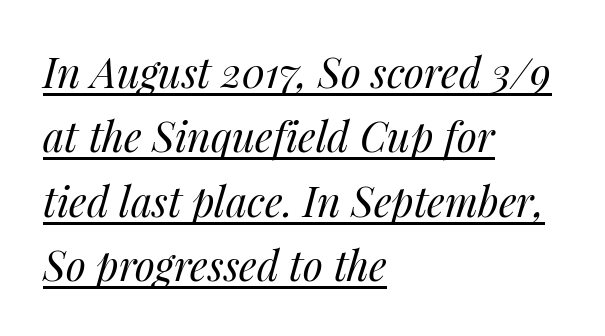
Q: Is the text bold? A: No.
Q: Is the text italic (slanted)? A: Yes, it leans right by about 14 degrees.
Q: Is the text underlined? A: Yes.
Q: How is the paragraph aligned? A: Left-aligned.
Q: Is the spacing between letters normal or unusually wide? A: Normal.
Q: Is the spacing between lines tight, normal or loose? A: Normal.
Q: Width (condensed, normal, or wide)? A: Normal.
Q: Stroke contrast? A: Medium.
Q: x-height? A: Medium.
Q: Monospaced? A: No.
